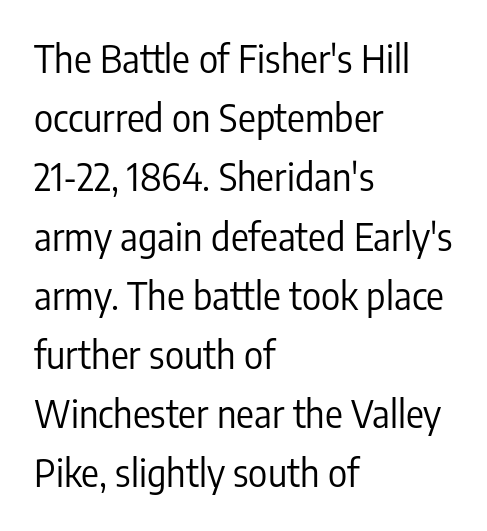
This sample keeps an unexceptional amount of space between lines. Layout note: lines flush left. Proportional: the letters do not fall into vertical columns. The font is comparable to plain body text, perhaps lighter.
